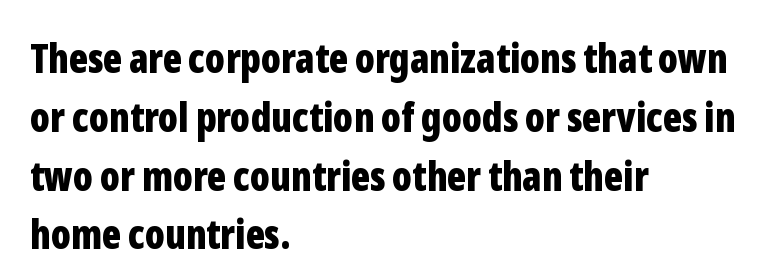
Q: Is the text bold? A: Yes.
Q: Is the text italic (slanted)? A: No, it is upright.
Q: Is the typeface a serif or a sans-serif typeface? A: Sans-serif.
Q: Is the text underlined? A: No.
Q: How is the paragraph aligned? A: Left-aligned.
Q: Is the spacing between letters normal or unusually wide? A: Normal.
Q: Is the spacing between lines tight, normal or loose? A: Normal.
Q: Width (condensed, normal, or wide)? A: Condensed.
Q: Stroke contrast? A: Low.
Q: x-height? A: Medium.
Q: Monospaced? A: No.
